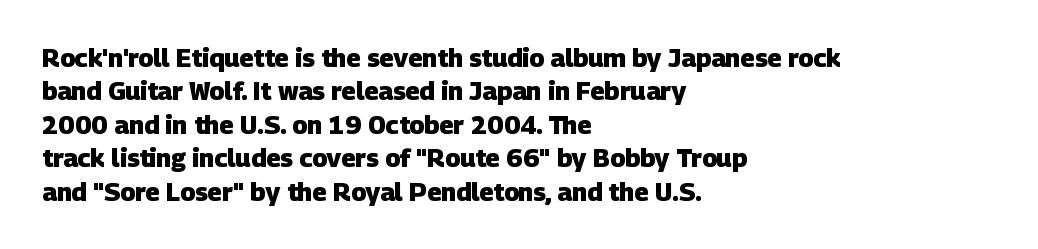
Q: Is the text bold? A: Yes.
Q: Is the text underlined? A: No.
Q: How is the paragraph aligned? A: Left-aligned.
Q: Is the spacing between letters normal or unusually wide? A: Normal.
Q: Is the spacing between lines tight, normal or loose? A: Normal.
